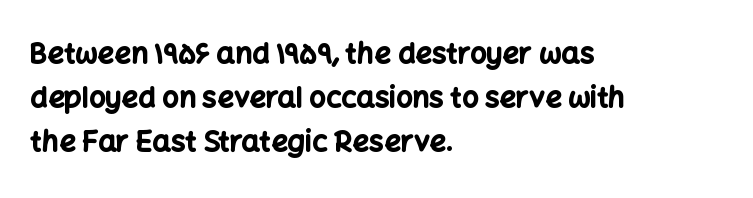
Reading down the column, the eye jumps a familiar distance to each next line. Each letter keeps its own natural width here, so spacing adapts to shape. Leftover space on each line is placed entirely after the last word. You could call the tracking neutral — neither tight nor loose. Check where the strokes stop: nothing finishes them off — pure sans.
